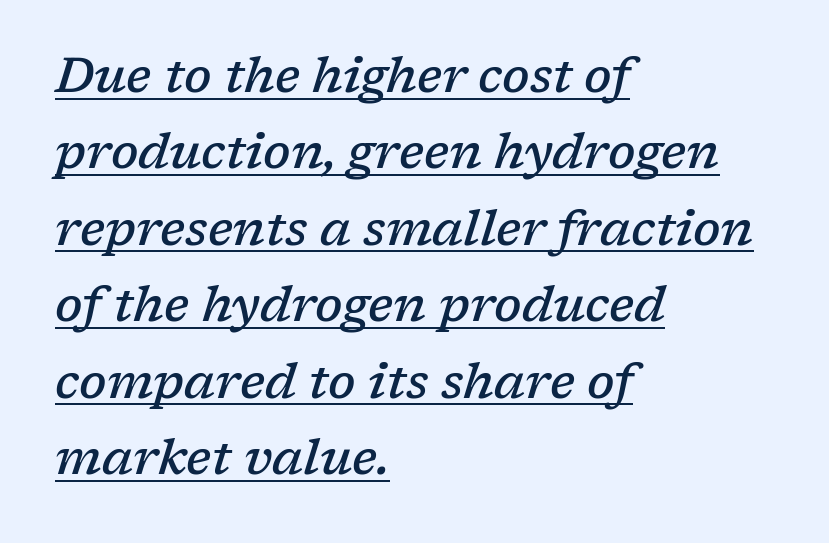
{"serif": "yes", "italic": "yes", "lean": "right", "slant_degrees": 17, "bold": "semi", "weight": "semibold", "width": "normal", "stroke_contrast": "low", "x_height": "medium", "monospaced": "no", "underline": "yes", "align": "left", "line_spacing": "normal", "line_spacing_ratio": 1.56, "letter_spacing": "normal", "letter_spacing_em": 0.0, "glyph_px": 49}
